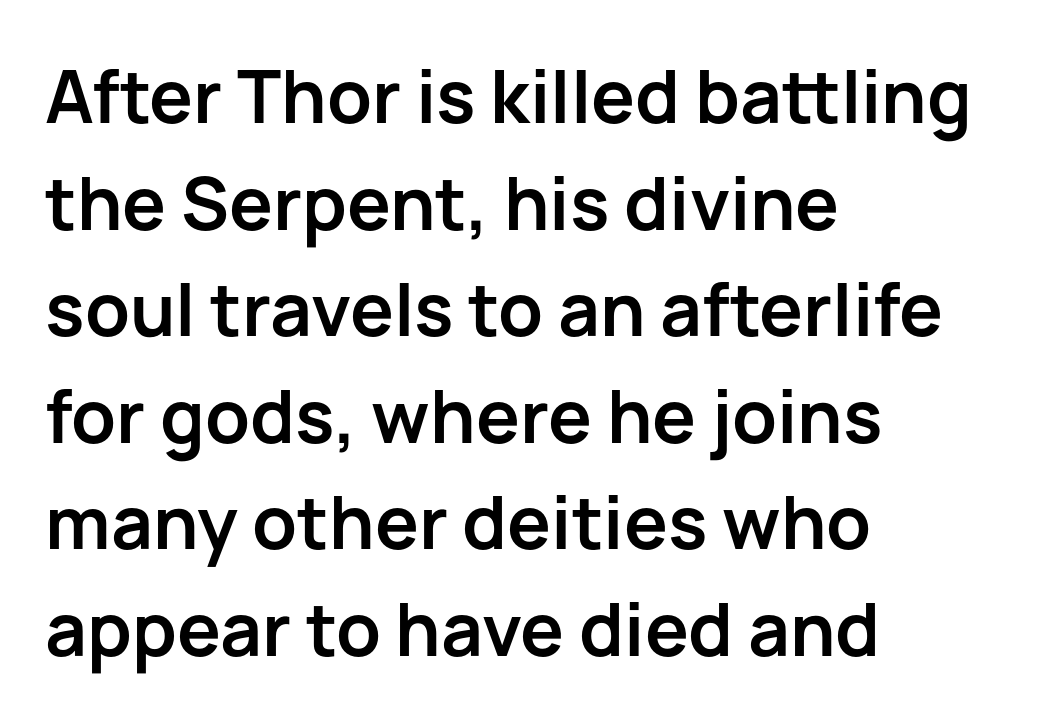
{"serif": "no", "italic": "no", "bold": "yes", "weight": "semibold", "width": "normal", "stroke_contrast": "low", "x_height": "medium", "monospaced": "no", "underline": "no", "align": "left", "line_spacing": "normal", "line_spacing_ratio": 1.46, "letter_spacing": "normal", "letter_spacing_em": 0.0, "glyph_px": 73}
